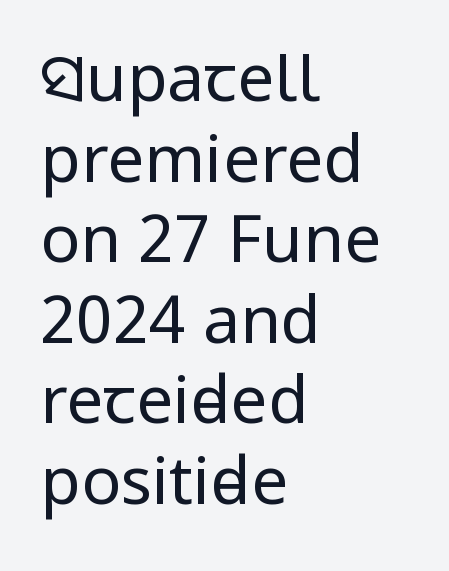
Q: Is the text bold? A: No.
Q: Is the text italic (slanted)? A: No, it is upright.
Q: Is the typeface a serif or a sans-serif typeface? A: Sans-serif.
Q: Is the text underlined? A: No.
Q: How is the paragraph aligned? A: Left-aligned.
Q: Is the spacing between letters normal or unusually wide? A: Normal.
Q: Width (condensed, normal, or wide)? A: Condensed.
Q: Stroke contrast? A: Low.
Q: x-height? A: Large.
Q: Monospaced? A: No.
